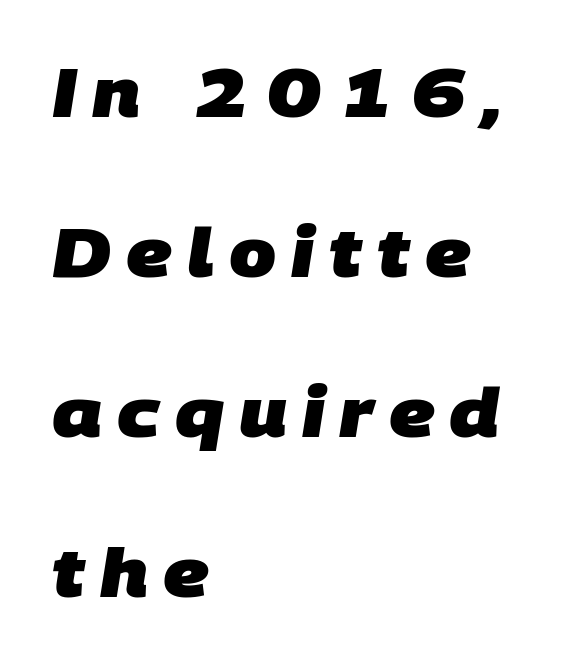
Q: Is the text bold? A: Yes.
Q: Is the typeface a serif or a sans-serif typeface? A: Sans-serif.
Q: Is the text underlined? A: No.
Q: How is the paragraph aligned? A: Left-aligned.
Q: Is the spacing between letters normal or unusually wide? A: Unusually wide.
Q: Is the spacing between lines tight, normal or loose? A: Loose.
Q: Width (condensed, normal, or wide)? A: Normal.
Q: Stroke contrast? A: Low.
Q: x-height? A: Large.
Q: Monospaced? A: No.
